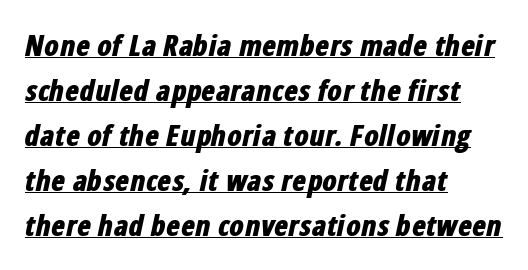
In terms of leading, this rendering sits right in the middle. Caption: standard tracking, unaltered. The text carries the slant typical of an italic or oblique font. Chunky letters — that's bold for sure. The lines are quadded left. Has an underline been added? It has.
